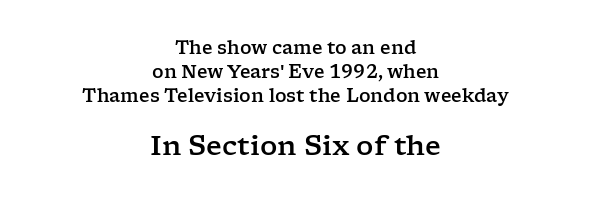
The image shows 27 px text type, upright; set centered, normal line spacing (1.34x), normal letter spacing, not underlined; the second (bottom) block is 1.5x larger.
